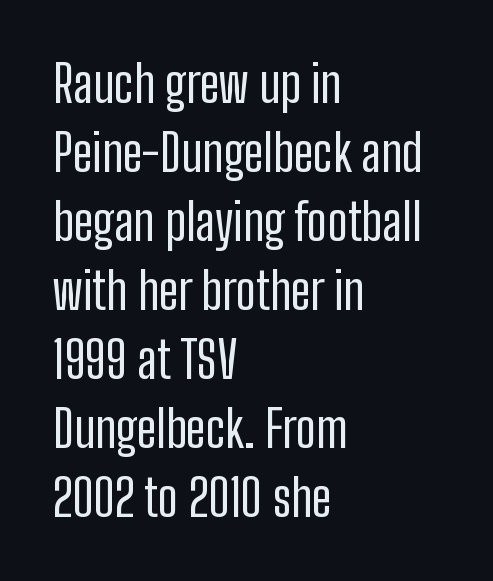
The image shows 50 px regular-weight, condensed sans-serif type, upright; set left-aligned, normal line spacing (1.38x), normal letter spacing, not underlined; low stroke contrast and a medium x-height.
